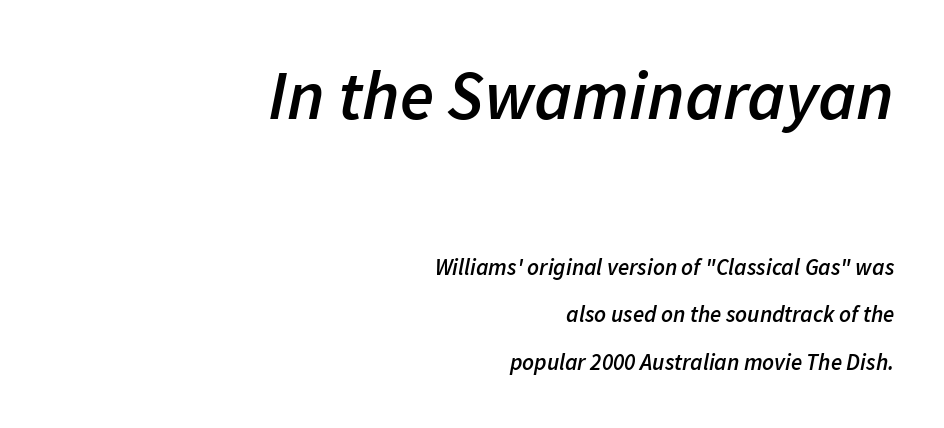
Q: Is the text bold? A: Semi-bold.
Q: Is the text italic (slanted)? A: Yes, it leans right by about 11 degrees.
Q: Is the text underlined? A: No.
Q: How is the paragraph aligned? A: Right-aligned.
Q: Is the spacing between letters normal or unusually wide? A: Normal.
Q: Is the spacing between lines tight, normal or loose? A: Loose.
Q: Which block of text is set in a larger size, the first (top) or the second (bottom)? A: The first (top) one.
Q: Width (condensed, normal, or wide)? A: Normal.
Q: Stroke contrast? A: Low.
Q: x-height? A: Medium.
Q: Monospaced? A: No.
